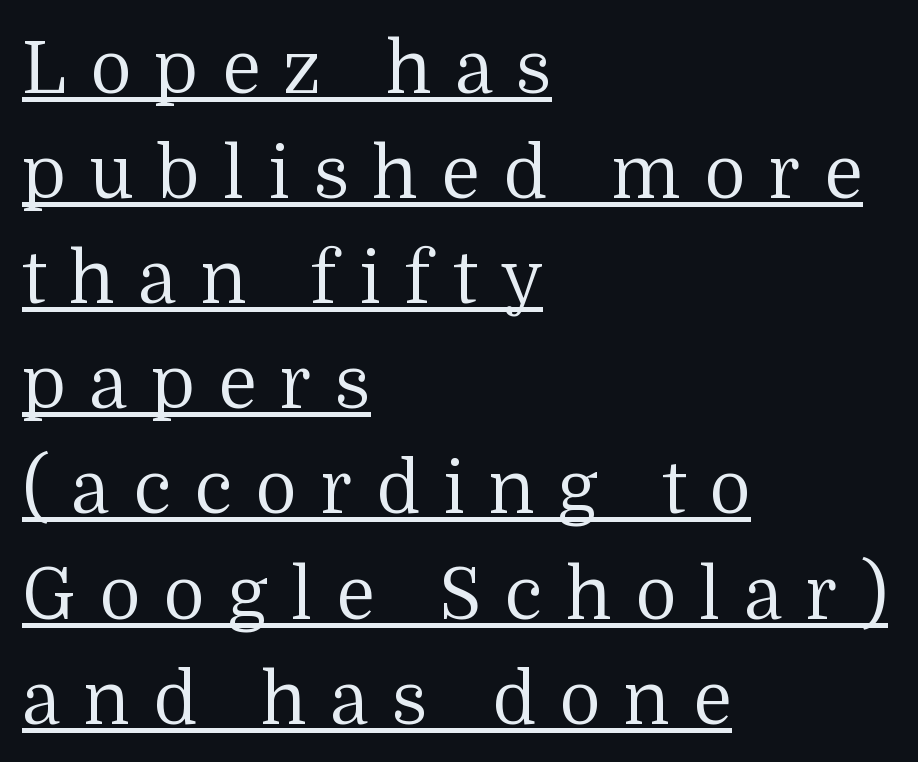
{"serif": "yes", "italic": "no", "bold": "no", "weight": "regular", "width": "normal", "stroke_contrast": "medium", "x_height": "medium", "monospaced": "no", "underline": "yes", "align": "left", "line_spacing": "normal", "line_spacing_ratio": 1.46, "letter_spacing": "wide", "letter_spacing_em": 0.32, "glyph_px": 72}
